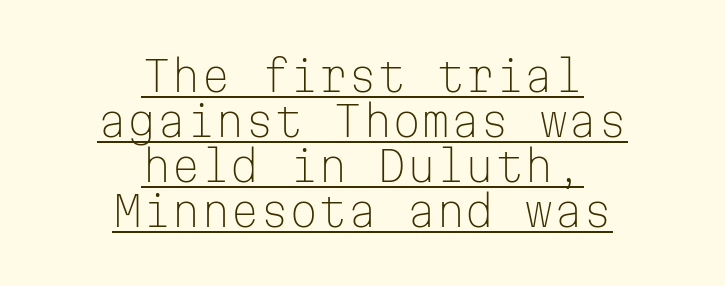
The image shows 42 px light sans-serif type, upright, monospaced; set centered, tight line spacing (1.07x), normal letter spacing, underlined; low stroke contrast and a medium x-height.
